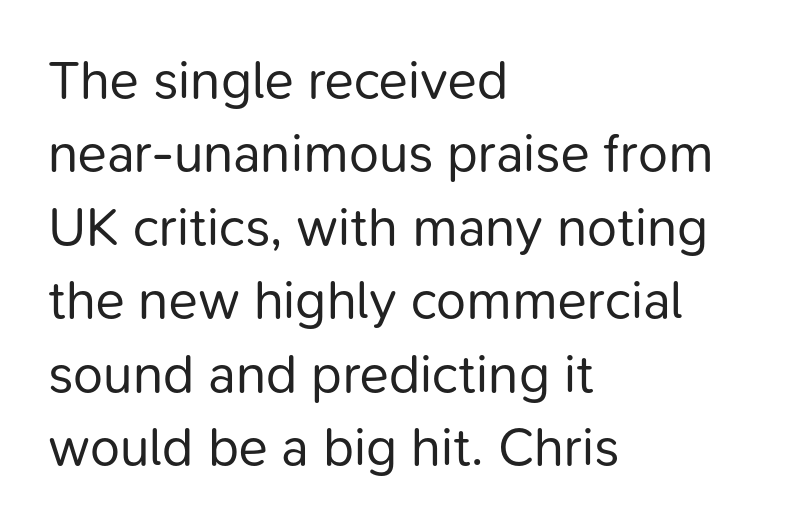
The image shows 54 px regular-weight sans-serif type, upright; set left-aligned, normal line spacing (1.36x), normal letter spacing, not underlined; low stroke contrast and a medium x-height.
